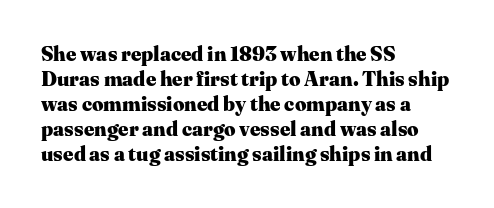
Q: Is the text bold? A: Yes.
Q: Is the text italic (slanted)? A: No, it is upright.
Q: Is the text underlined? A: No.
Q: How is the paragraph aligned? A: Left-aligned.
Q: Is the spacing between letters normal or unusually wide? A: Normal.
Q: Is the spacing between lines tight, normal or loose? A: Normal.
